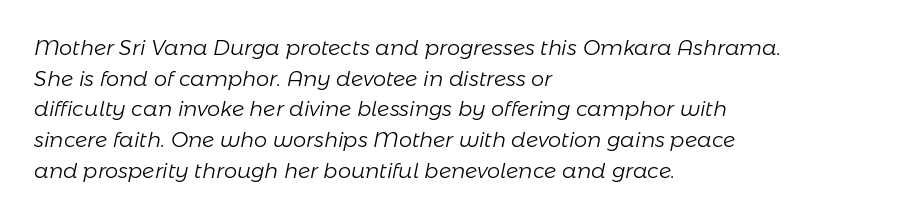
The image shows 21 px text type, italic (leaning right); set left-aligned, normal line spacing (1.46x), normal letter spacing, not underlined.
